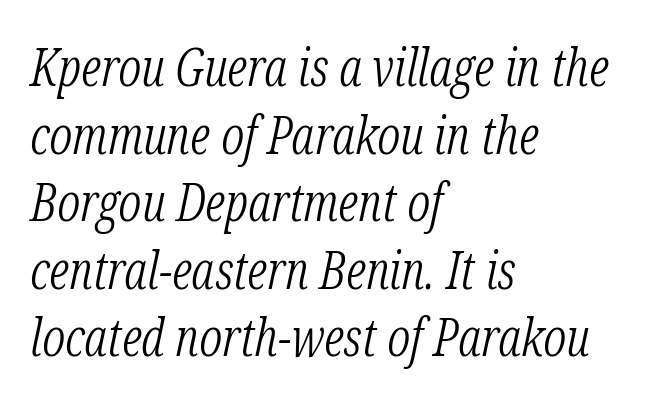
{"serif": "yes", "italic": "yes", "lean": "right", "slant_degrees": 12, "bold": "no", "weight": "light", "width": "condensed", "stroke_contrast": "low", "x_height": "medium", "monospaced": "no", "underline": "no", "align": "left", "line_spacing": "normal", "line_spacing_ratio": 1.3, "letter_spacing": "normal", "letter_spacing_em": 0.0, "glyph_px": 52}
